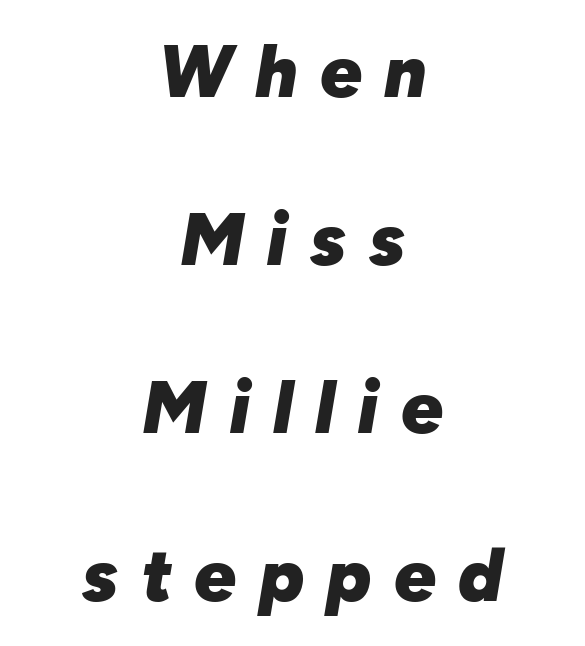
{"italic": "yes", "lean": "right", "slant_degrees": 10, "bold": "yes", "weight": "heavy", "width": "normal", "stroke_contrast": "low", "x_height": "medium", "monospaced": "no", "underline": "no", "align": "center", "line_spacing": "loose", "line_spacing_ratio": 2.27, "letter_spacing": "wide", "letter_spacing_em": 0.3, "glyph_px": 74}
